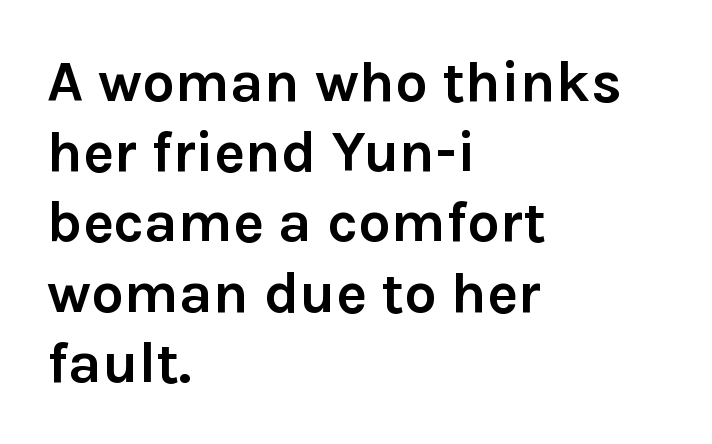
{"serif": "no", "italic": "no", "bold": "yes", "weight": "semibold", "width": "normal", "stroke_contrast": "low", "x_height": "medium", "monospaced": "no", "underline": "no", "align": "left", "line_spacing_ratio": 1.21, "letter_spacing": "normal", "letter_spacing_em": 0.0, "glyph_px": 58}
